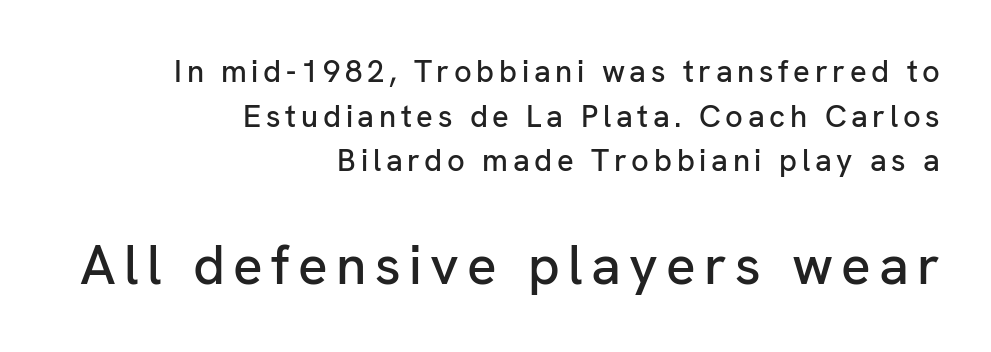
This rendering employs a face without finishing strokes, i.e., a sans-serif. The second block has been scaled up relative to the first. Rule under the text: the space is simply empty. Notice how the passage keeps a crisp vertical edge on the right only.
